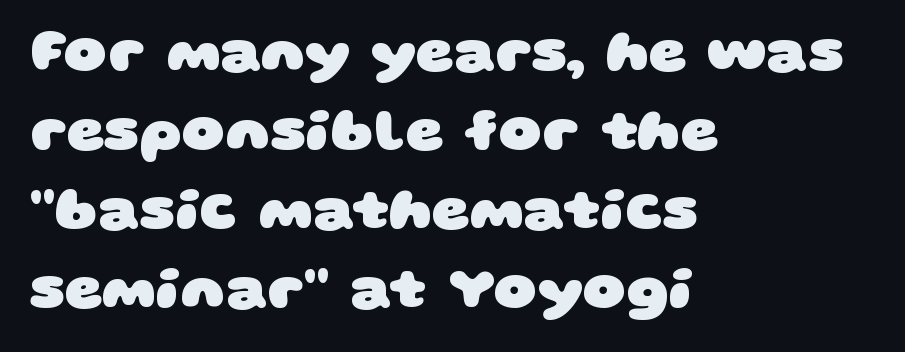
The image shows 59 px heavy, wide sans-serif type; set left-aligned, normal line spacing (1.34x), normal letter spacing, not underlined; low stroke contrast and a large x-height.
